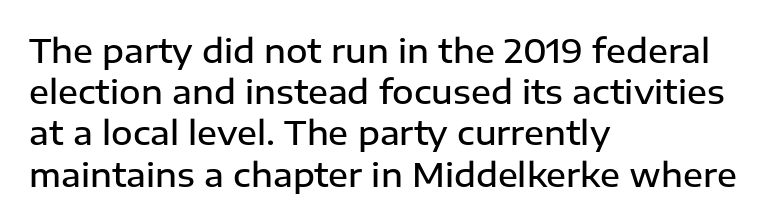
The image shows 33 px semibold sans-serif type, upright; set left-aligned, normal line spacing (1.25x), normal letter spacing, not underlined; low stroke contrast and a medium x-height.
